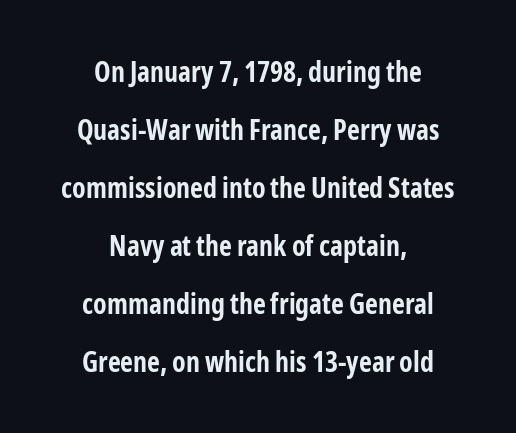
The image shows 28 px bold, condensed sans-serif type, upright; set centered, loose line spacing (2.07x), normal letter spacing, not underlined; low stroke contrast and a medium x-height.
